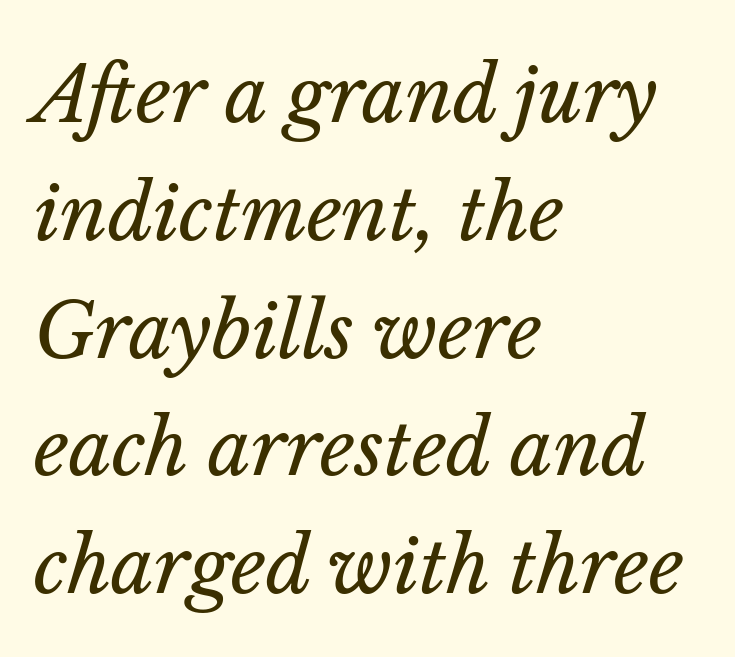
Q: Is the text bold? A: No.
Q: Is the text italic (slanted)? A: Yes, it leans right by about 14 degrees.
Q: Is the text underlined? A: No.
Q: How is the paragraph aligned? A: Left-aligned.
Q: Is the spacing between letters normal or unusually wide? A: Normal.
Q: Is the spacing between lines tight, normal or loose? A: Normal.
Q: Width (condensed, normal, or wide)? A: Normal.
Q: Stroke contrast? A: Low.
Q: x-height? A: Medium.
Q: Monospaced? A: No.
